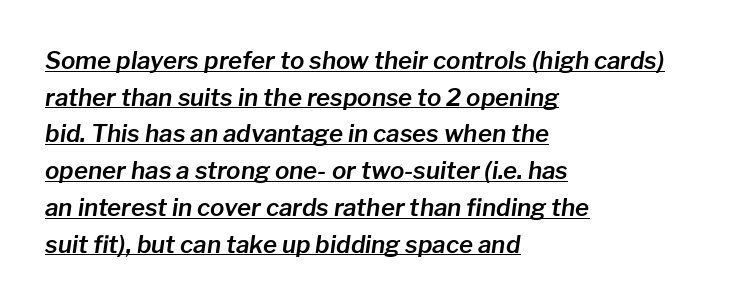
The image shows 24 px text type, italic (leaning right); set left-aligned, normal line spacing (1.53x), normal letter spacing, underlined.
